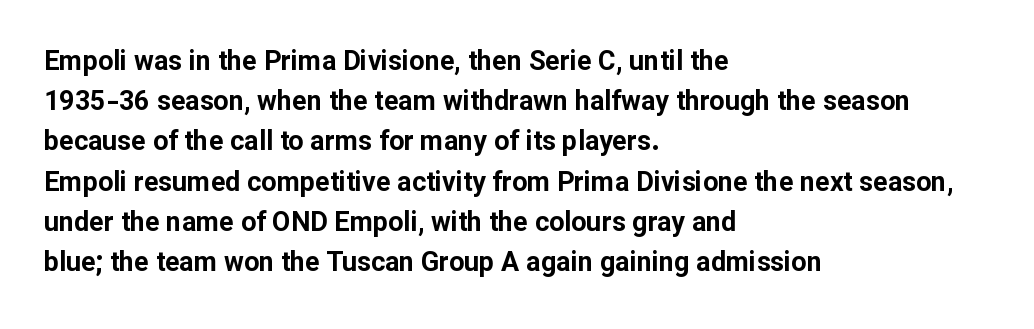
{"italic": "no", "bold": "yes", "underline": "no", "align": "left", "line_spacing": "normal", "line_spacing_ratio": 1.49, "letter_spacing": "normal", "letter_spacing_em": 0.0, "glyph_px": 27}
